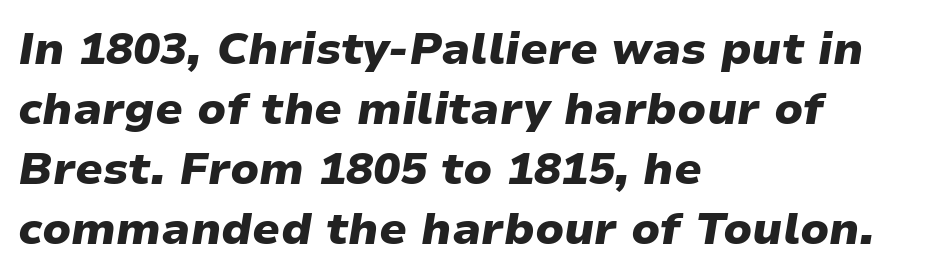
The baseline area is clear. The block of text has a typical density, with ordinary space between rows. Students, note that the glyphs here touch the page at normal intervals. Looking at the ascenders, they clearly lean.
